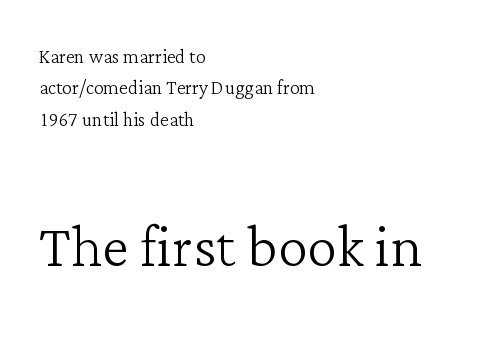
Q: Is the text bold? A: No.
Q: Is the text italic (slanted)? A: No, it is upright.
Q: Is the typeface a serif or a sans-serif typeface? A: Serif.
Q: Is the text underlined? A: No.
Q: How is the paragraph aligned? A: Left-aligned.
Q: Is the spacing between letters normal or unusually wide? A: Normal.
Q: Is the spacing between lines tight, normal or loose? A: Normal.
Q: Which block of text is set in a larger size, the first (top) or the second (bottom)? A: The second (bottom) one.
Q: Width (condensed, normal, or wide)? A: Normal.
Q: Stroke contrast? A: Low.
Q: x-height? A: Medium.
Q: Monospaced? A: No.
